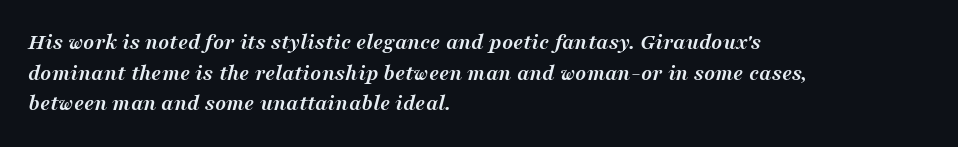
The image shows 23 px bold type, italic (leaning right); set left-aligned, normal line spacing (1.33x), normal letter spacing, not underlined.
